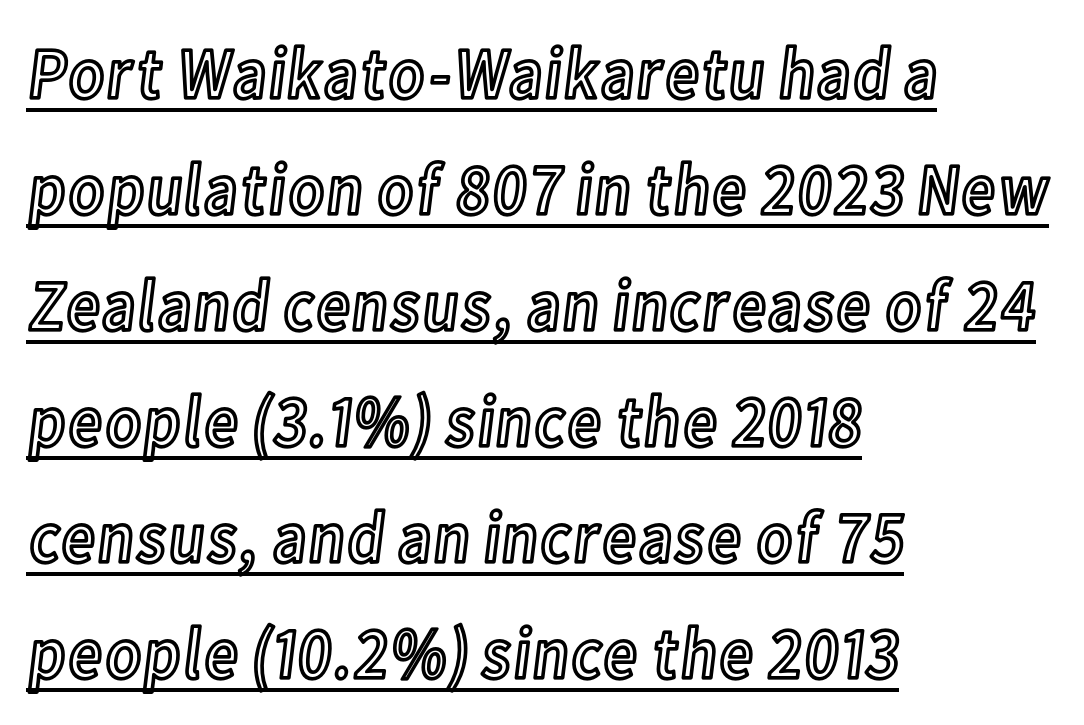
Tracking here is standard; glyphs follow each other at the usual distance. Each line of the rendering has a horizontal stroke beneath the glyphs. Do the characters align in a grid? No, the font is proportional. One-word summary of the alignment: left.
